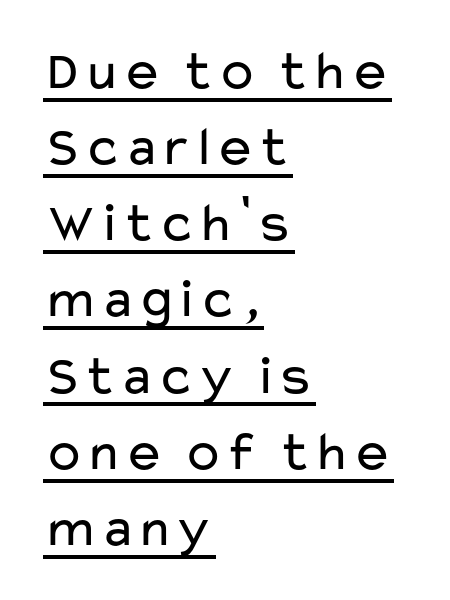
{"serif": "no", "italic": "no", "bold": "no", "weight": "regular", "width": "wide", "stroke_contrast": "low", "x_height": "medium", "monospaced": "no", "underline": "yes", "align": "left", "line_spacing": "normal", "line_spacing_ratio": 1.36, "letter_spacing": "normal", "letter_spacing_em": 0.0, "glyph_px": 56}
